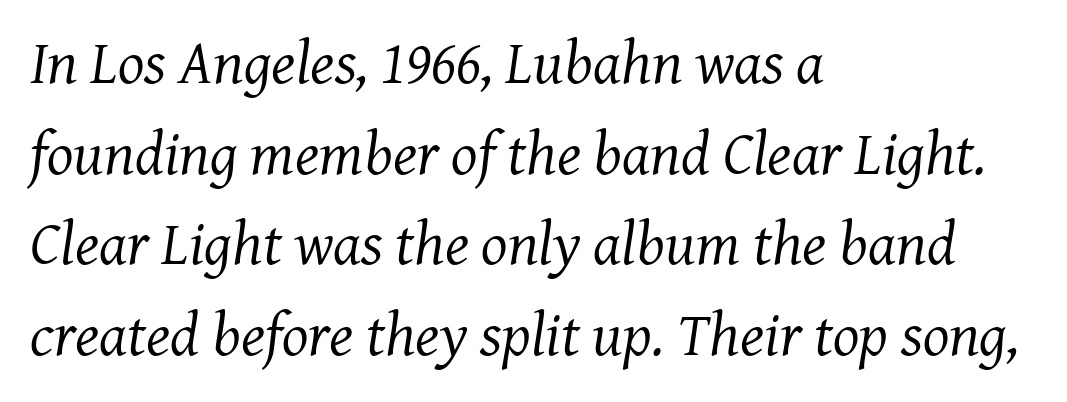
Is this a fixed-width face? No — the glyphs have proportional, varying widths. Baseline-to-baseline distance is the conventional proportion of letter height. Notice how the passage keeps a crisp vertical edge on the left only. These lines are composed in type with serifs.
